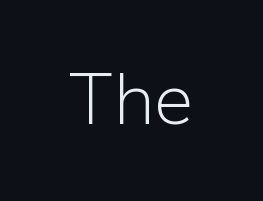
{"serif": "no", "italic": "no", "bold": "no", "weight": "light", "width": "normal", "stroke_contrast": "low", "x_height": "medium", "monospaced": "no", "underline": "no", "letter_spacing": "normal", "letter_spacing_em": 0.0, "glyph_px": 72}
